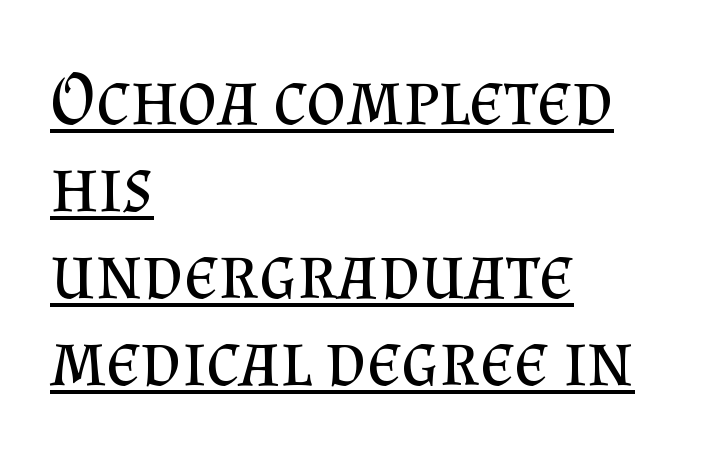
{"serif": "yes", "italic": "no", "bold": "no", "weight": "regular", "width": "normal", "stroke_contrast": "medium", "x_height": "small", "monospaced": "no", "underline": "yes", "align": "left", "line_spacing": "tight", "line_spacing_ratio": 1.13, "letter_spacing": "normal", "letter_spacing_em": 0.0, "glyph_px": 77}
